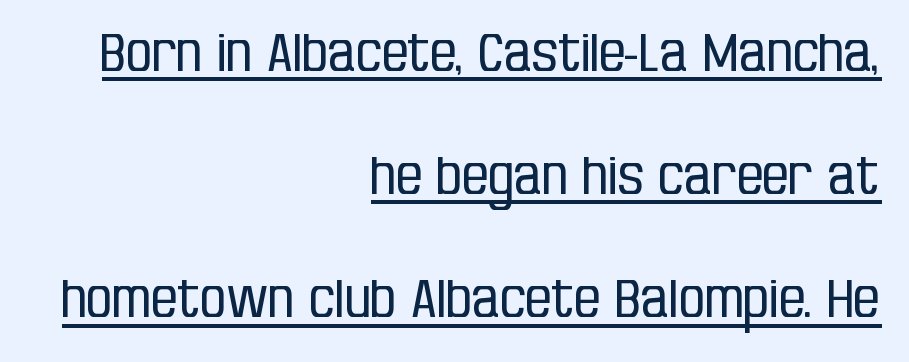
The letters stand upright; this is a roman face. The font is comparable to plain body text, perhaps lighter. Does extra space separate the letters? No, they use regular spacing. This sample is right-justified, so line beginnings fall wherever the words allow. To sum up the face: it is a sans, with no serifs. Do the characters align in a grid? No, the font is proportional.
